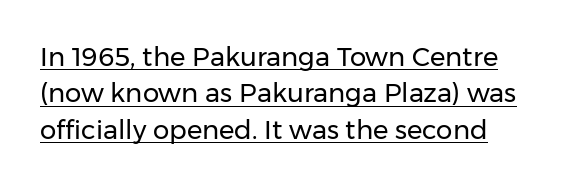
The image shows 26 px text type, upright; set normal line spacing (1.4x), normal letter spacing, underlined.
